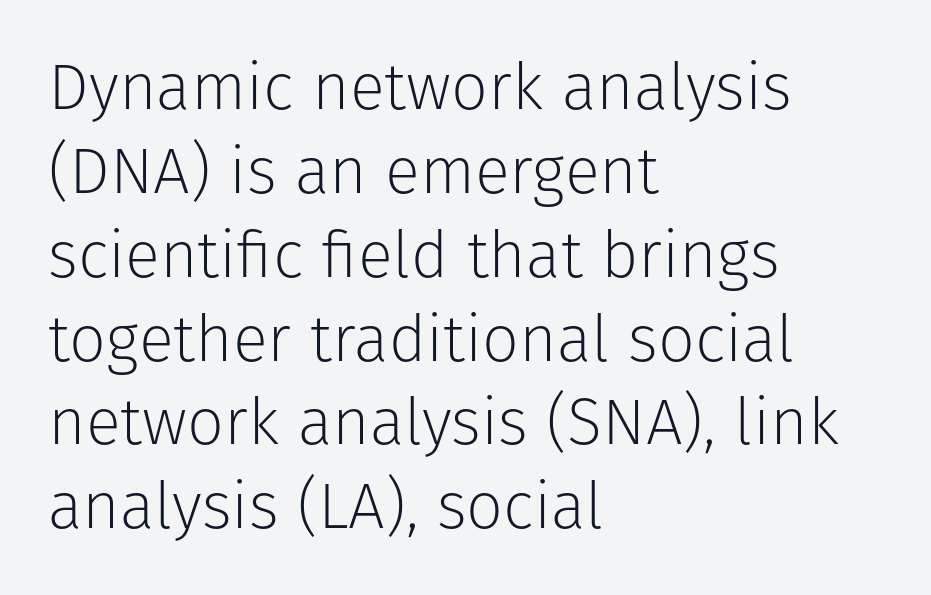
Q: Is the text bold? A: No.
Q: Is the text italic (slanted)? A: No, it is upright.
Q: Is the typeface a serif or a sans-serif typeface? A: Sans-serif.
Q: Is the text underlined? A: No.
Q: How is the paragraph aligned? A: Left-aligned.
Q: Is the spacing between letters normal or unusually wide? A: Normal.
Q: Is the spacing between lines tight, normal or loose? A: Normal.
Q: Width (condensed, normal, or wide)? A: Normal.
Q: Stroke contrast? A: Low.
Q: x-height? A: Medium.
Q: Monospaced? A: No.
